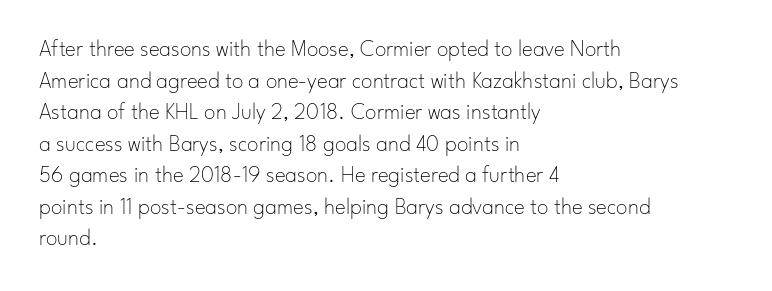
The strokes are not fattened; the text isn't bold. Beneath every word, the page is bare. Every row of glyphs begins at an identical x-position on the left. In terms of posture, this sample is upright.
